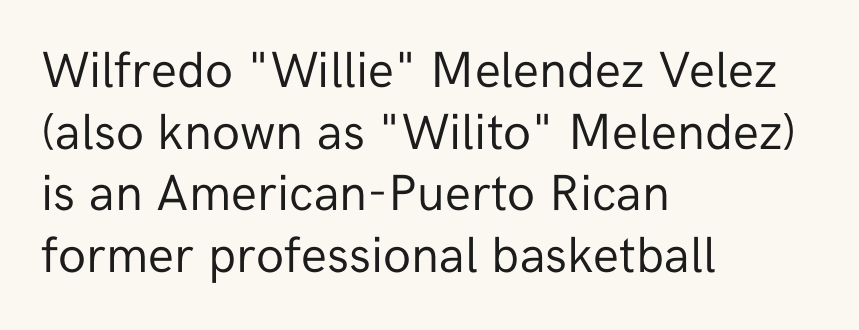
Q: Is the text bold? A: No.
Q: Is the text italic (slanted)? A: No, it is upright.
Q: Is the typeface a serif or a sans-serif typeface? A: Sans-serif.
Q: Is the text underlined? A: No.
Q: How is the paragraph aligned? A: Left-aligned.
Q: Is the spacing between letters normal or unusually wide? A: Normal.
Q: Width (condensed, normal, or wide)? A: Normal.
Q: Stroke contrast? A: Low.
Q: x-height? A: Medium.
Q: Monospaced? A: No.
